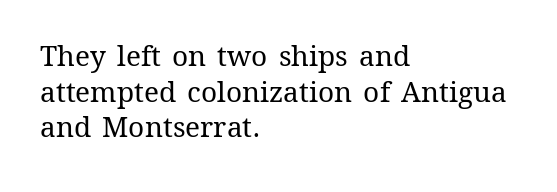
{"italic": "no", "bold": "no", "weight": "regular", "width": "normal", "stroke_contrast": "medium", "x_height": "medium", "monospaced": "no", "underline": "no", "align": "left", "line_spacing": "normal", "line_spacing_ratio": 1.27, "letter_spacing": "normal", "letter_spacing_em": 0.0, "glyph_px": 28}
